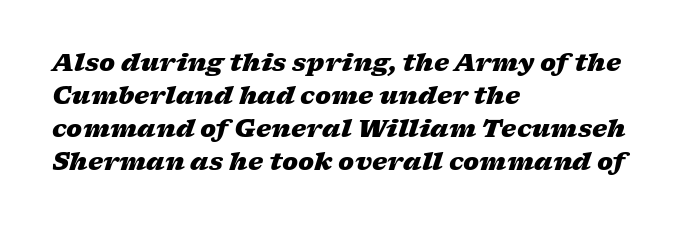
The image shows 24 px bold type, italic (leaning right); set left-aligned, normal line spacing (1.38x), normal letter spacing, not underlined.
